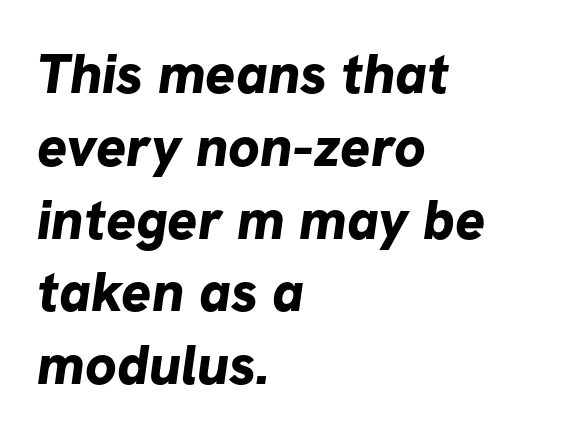
Q: Is the text bold? A: Yes.
Q: Is the typeface a serif or a sans-serif typeface? A: Sans-serif.
Q: Is the text underlined? A: No.
Q: How is the paragraph aligned? A: Left-aligned.
Q: Is the spacing between letters normal or unusually wide? A: Normal.
Q: Is the spacing between lines tight, normal or loose? A: Normal.
Q: Width (condensed, normal, or wide)? A: Normal.
Q: Stroke contrast? A: Low.
Q: x-height? A: Medium.
Q: Monospaced? A: No.
